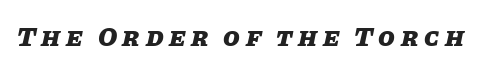
The font's italic variant was chosen for this text. Loose tracking; the words dissolve into strings of separated letters. What weight is shown? A full bold with thick strokes. The space beneath each line is pristine and unruled.
